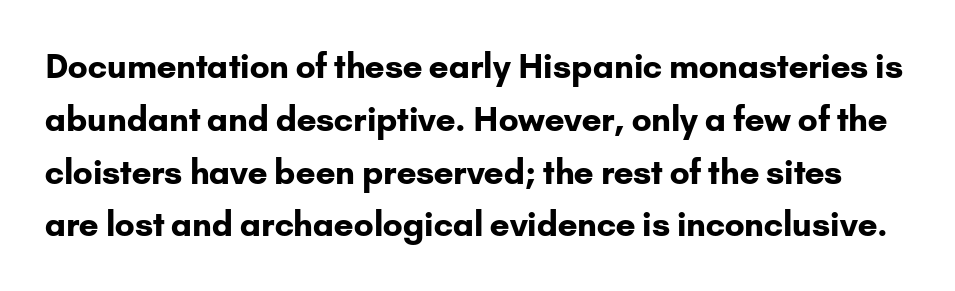
Q: Is the text bold? A: Yes.
Q: Is the text italic (slanted)? A: No, it is upright.
Q: Is the typeface a serif or a sans-serif typeface? A: Sans-serif.
Q: Is the text underlined? A: No.
Q: Is the spacing between letters normal or unusually wide? A: Normal.
Q: Is the spacing between lines tight, normal or loose? A: Normal.
Q: Width (condensed, normal, or wide)? A: Normal.
Q: Stroke contrast? A: Low.
Q: x-height? A: Small.
Q: Monospaced? A: No.
